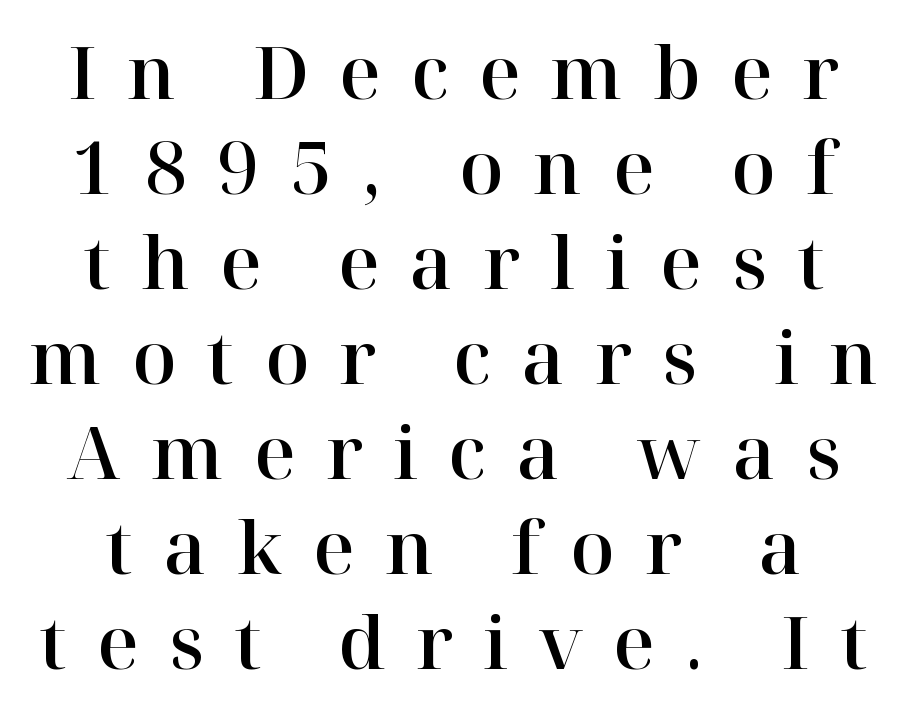
Honestly, there is no underline to notice here at all. Interline gaps are of average width in this sample. Tall strokes in this sample are plumb rather than angled. Do the characters align in a grid? No, the font is proportional. What stands out about the letter spacing? Its width — letters are far apart.
